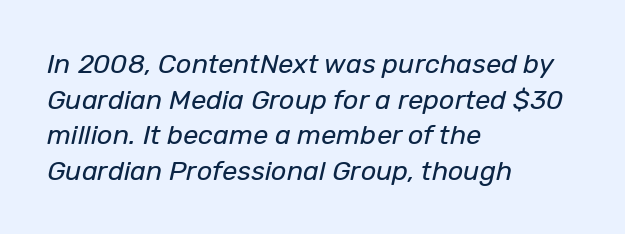
Decoration check: the copy has no underline. The line-height multiplier appears to be the usual default. No heavy texture on the line: the type isn't bold. Emphasis-style slanted type is in use. The passage shown has conventional tracking throughout.
